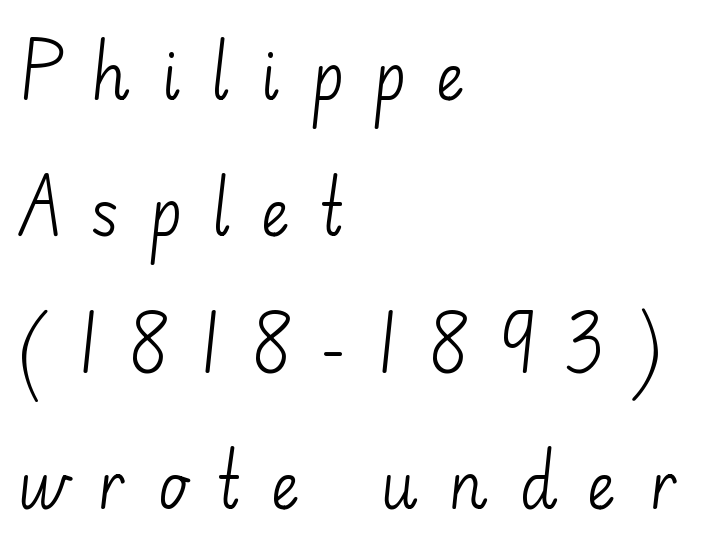
The image shows 62 px light sans-serif type; set left-aligned, loose line spacing (2.2x), unusually wide letter spacing (+0.49 em), not underlined; low stroke contrast and a small x-height.
